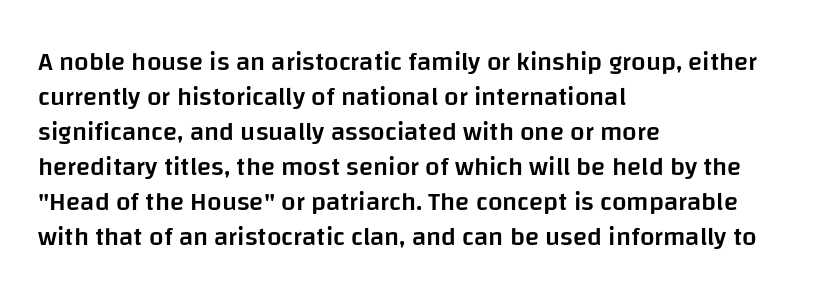
Tracking here is standard; glyphs follow each other at the usual distance. Posture: vertical. This block has exactly the height ordinary leading produces. On the weight axis this lands at semibold, roughly 600. Underline: absent. The rag falls on the right side of this text block.
